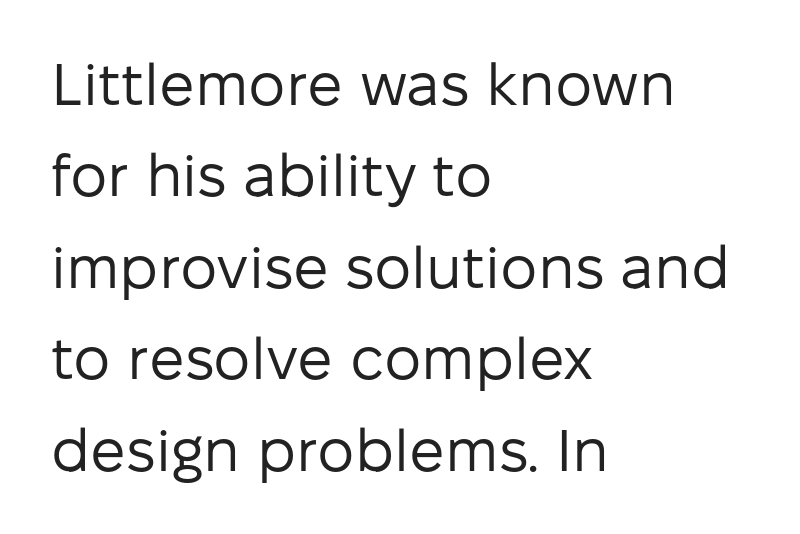
The image shows 59 px regular-weight sans-serif type, upright; set left-aligned, normal line spacing (1.55x), normal letter spacing, not underlined; low stroke contrast and a medium x-height.
